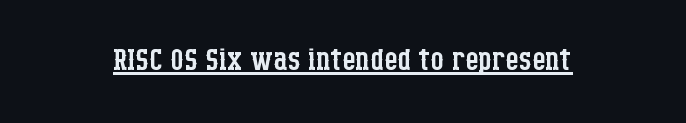
The image shows 42 px regular-weight, condensed serif type, upright; set normal letter spacing, underlined; low stroke contrast and a large x-height.
